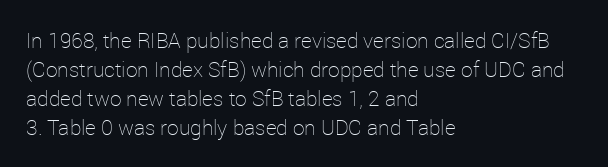
Q: Is the text bold? A: No.
Q: Is the text italic (slanted)? A: No, it is upright.
Q: Is the text underlined? A: No.
Q: How is the paragraph aligned? A: Left-aligned.
Q: Is the spacing between letters normal or unusually wide? A: Normal.
Q: Is the spacing between lines tight, normal or loose? A: Normal.
